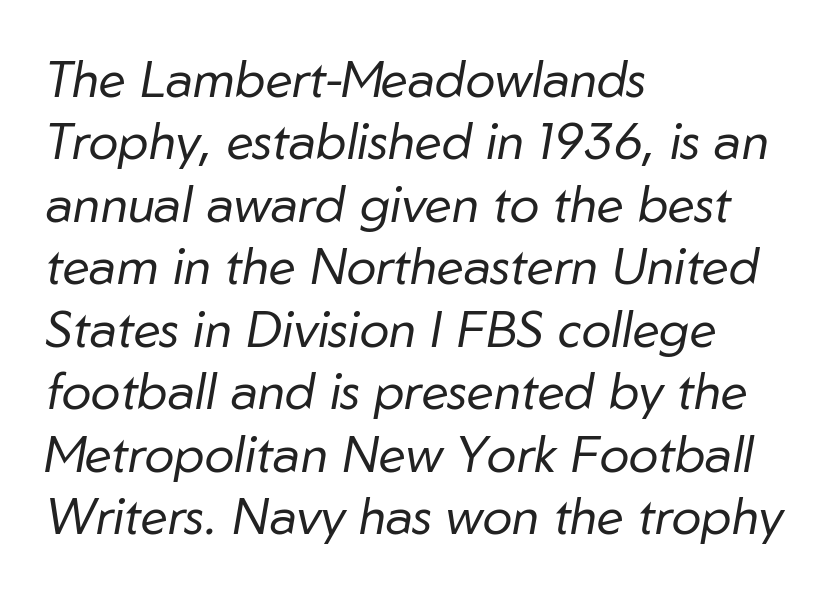
Think of a printed novel: that variable character pitch is what you see here. A normal amount of white space separates one row of letters from the next. Leftover space on each line is placed entirely after the last word. The space beneath each line is pristine and unruled. Words appear dense and cohesive because spacing is normal. The glyphs look as if they've been sheared to an angle.
